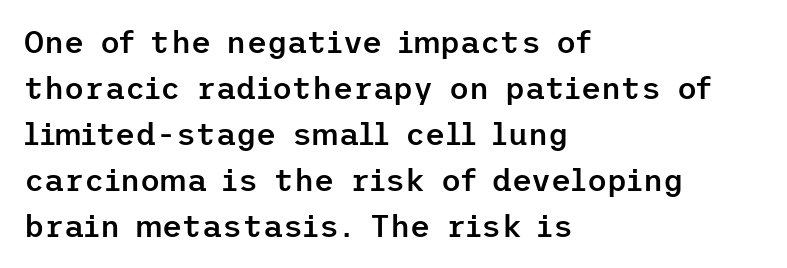
{"serif": "no", "italic": "no", "bold": "semi", "weight": "semibold", "width": "normal", "stroke_contrast": "low", "x_height": "medium", "underline": "no", "align": "left", "line_spacing": "normal", "line_spacing_ratio": 1.48, "letter_spacing": "normal", "letter_spacing_em": 0.0, "glyph_px": 31}
